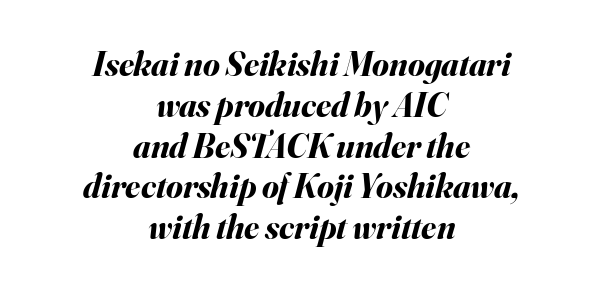
{"italic": "yes", "lean": "right", "slant_degrees": 16, "bold": "yes", "weight": "bold", "width": "normal", "stroke_contrast": "medium", "x_height": "small", "monospaced": "no", "underline": "no", "align": "center", "line_spacing_ratio": 1.2, "letter_spacing": "normal", "letter_spacing_em": 0.0, "glyph_px": 34}
